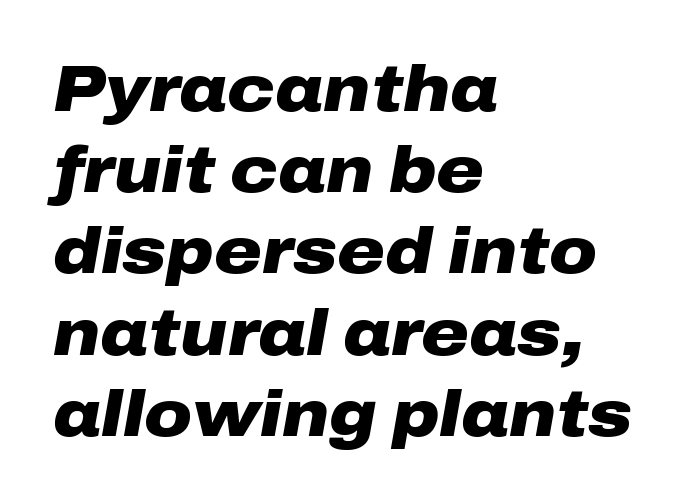
Q: Is the text bold? A: Yes.
Q: Is the text italic (slanted)? A: Yes, it leans right by about 10 degrees.
Q: Is the text underlined? A: No.
Q: How is the paragraph aligned? A: Left-aligned.
Q: Is the spacing between letters normal or unusually wide? A: Normal.
Q: Is the spacing between lines tight, normal or loose? A: Normal.
Q: Width (condensed, normal, or wide)? A: Wide.
Q: Stroke contrast? A: Low.
Q: x-height? A: Medium.
Q: Monospaced? A: No.
